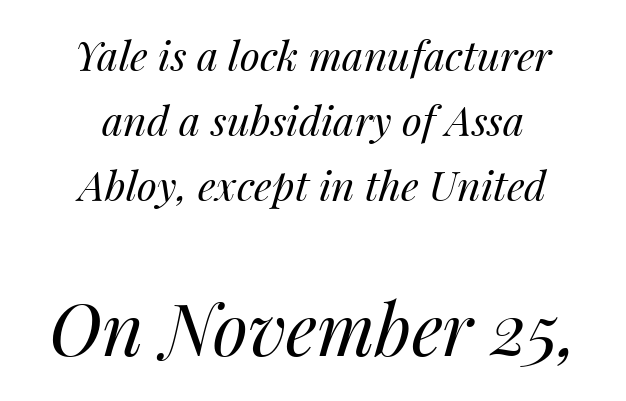
The image shows 72 px regular-weight type, italic (leaning right); set centered, normal line spacing (1.58x), normal letter spacing, not underlined; the second (bottom) block is 1.76x larger; medium stroke contrast and a medium x-height.
